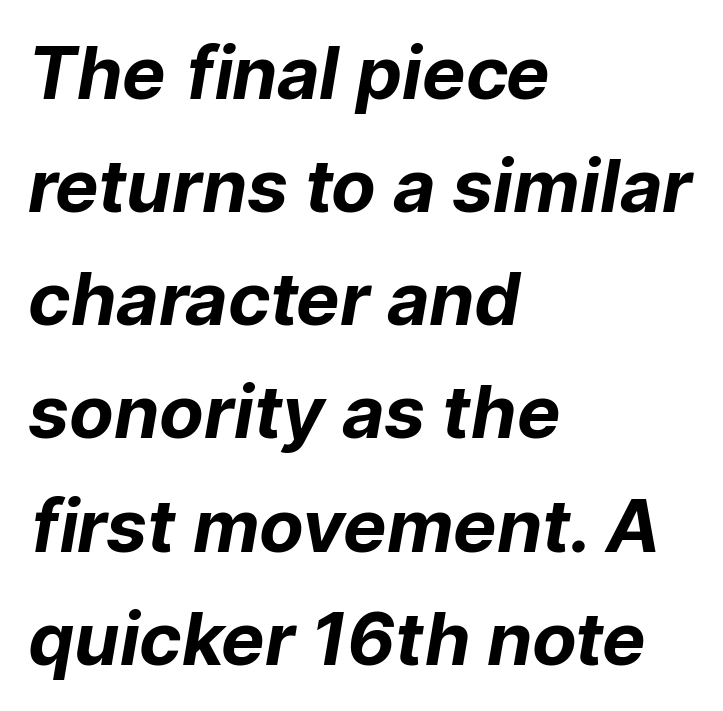
The image shows 73 px bold sans-serif type; set left-aligned, normal line spacing (1.55x), normal letter spacing, not underlined; low stroke contrast and a medium x-height.
